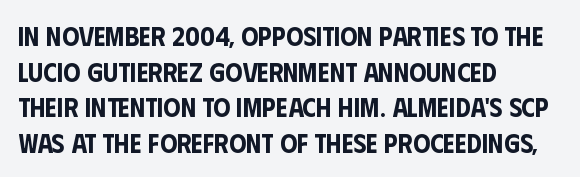
The image shows 27 px text type, upright; set left-aligned, normal line spacing (1.32x), normal letter spacing, not underlined.
